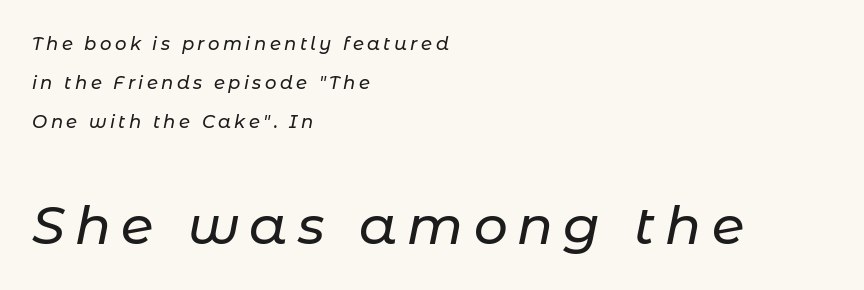
The image shows 53 px text type, italic (leaning right); set left-aligned, loose line spacing (2.17x), not underlined; the second (bottom) block is 2.94x larger; low stroke contrast and a medium x-height.
